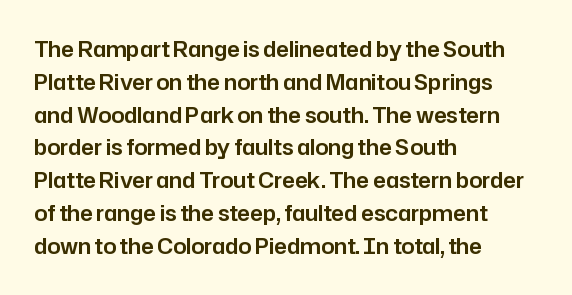
Whoever set this chose a conventional vertical rhythm. Quick note: not italic, upright. Only glyphs here, with clear space below each row. The horizontal fit of the characters is conventional and even. Notice how the passage keeps a crisp vertical edge on the left only.
